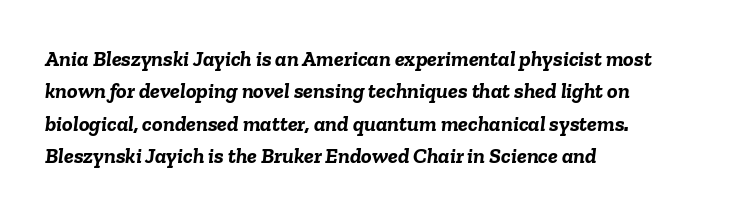
The image shows 22 px bold type, italic (leaning right); set left-aligned, normal line spacing (1.47x), normal letter spacing, not underlined.
